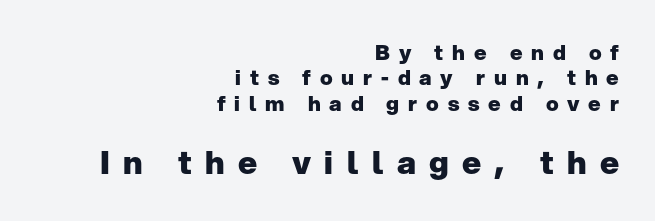
The image shows 32 px heavy sans-serif type, upright; set right-aligned, line spacing 1.21x, unusually wide letter spacing (+0.42 em), not underlined; the second (bottom) block is 1.52x larger; low stroke contrast and a medium x-height.
